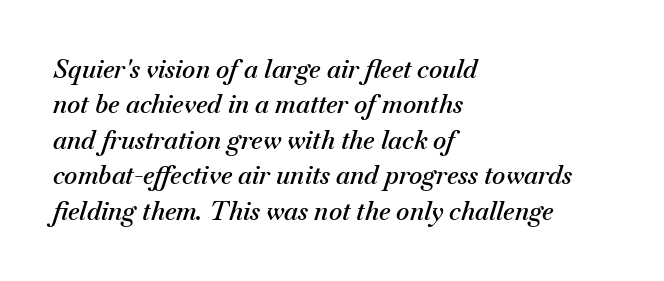
The image shows 25 px text type, italic (leaning right); set left-aligned, normal line spacing (1.42x), normal letter spacing, not underlined.
